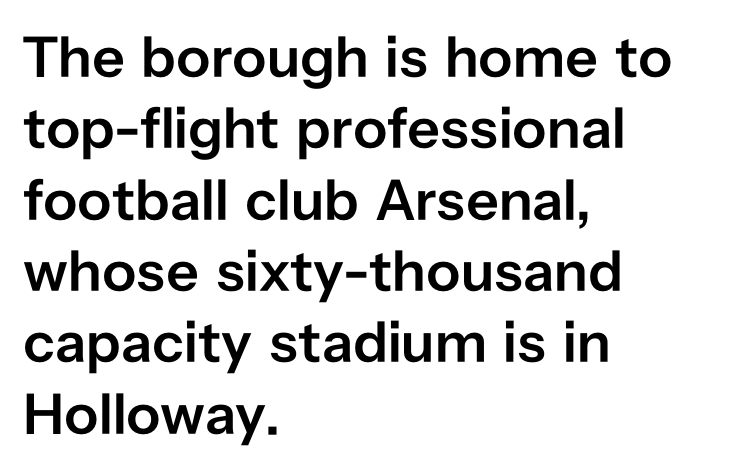
{"serif": "no", "italic": "no", "bold": "semi", "weight": "semibold", "width": "normal", "stroke_contrast": "low", "x_height": "medium", "monospaced": "no", "underline": "no", "align": "left", "line_spacing_ratio": 1.23, "letter_spacing": "normal", "letter_spacing_em": 0.0, "glyph_px": 58}
